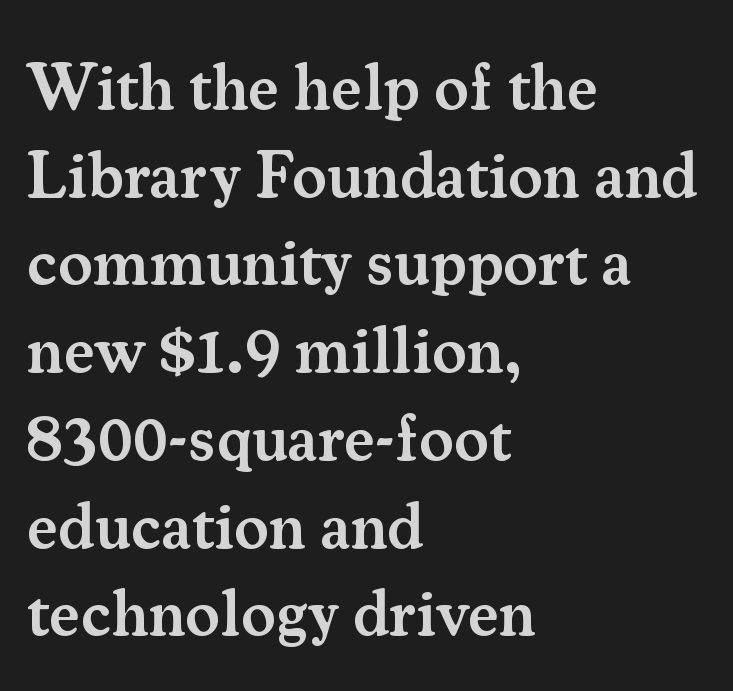
The image shows 65 px semibold serif type, upright; set left-aligned, normal line spacing (1.35x), normal letter spacing, not underlined; medium stroke contrast and a small x-height.
